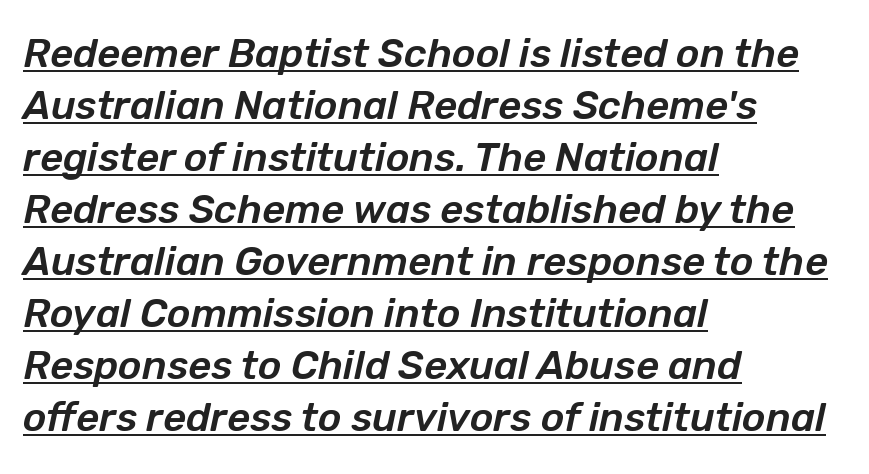
Q: Is the text italic (slanted)? A: Yes, it leans right by about 12 degrees.
Q: Is the text underlined? A: Yes.
Q: How is the paragraph aligned? A: Left-aligned.
Q: Is the spacing between letters normal or unusually wide? A: Normal.
Q: Is the spacing between lines tight, normal or loose? A: Normal.
Q: Width (condensed, normal, or wide)? A: Normal.
Q: Stroke contrast? A: Low.
Q: x-height? A: Medium.
Q: Monospaced? A: No.
